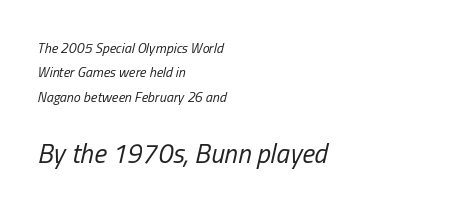
The specimen reads as italic at a glance. The block sitting lower on the canvas is the one with enlarged characters. The words here are not underlined. The letters look calm and open, with moderate or lighter stems. Inter-character spacing is left at the font's built-in metrics.
